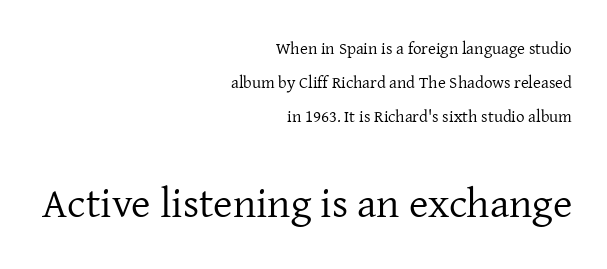
The image shows 42 px regular-weight serif type, upright; set right-aligned, loose line spacing (1.99x), normal letter spacing, not underlined; the second (bottom) block is 2.47x larger; low stroke contrast and a medium x-height.
